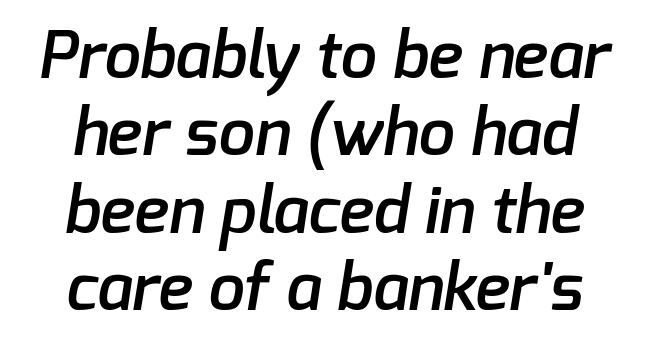
The image shows 65 px semibold sans-serif type; set line spacing 1.19x, normal letter spacing, not underlined; low stroke contrast and a medium x-height.
